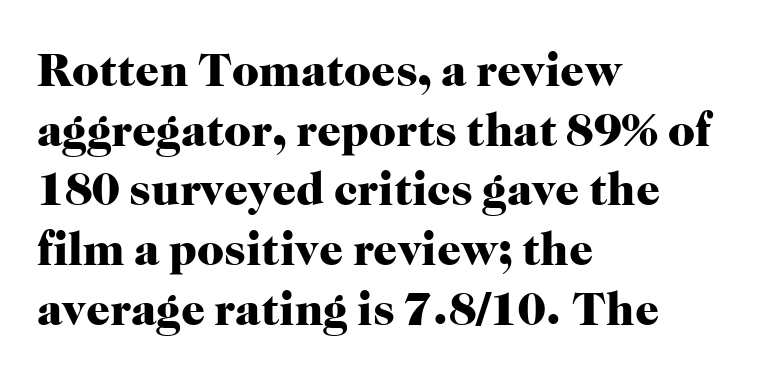
Q: Is the text bold? A: Yes.
Q: Is the text italic (slanted)? A: No, it is upright.
Q: Is the typeface a serif or a sans-serif typeface? A: Serif.
Q: Is the text underlined? A: No.
Q: How is the paragraph aligned? A: Left-aligned.
Q: Is the spacing between letters normal or unusually wide? A: Normal.
Q: Is the spacing between lines tight, normal or loose? A: Normal.
Q: Width (condensed, normal, or wide)? A: Normal.
Q: Stroke contrast? A: High.
Q: x-height? A: Medium.
Q: Monospaced? A: No.
